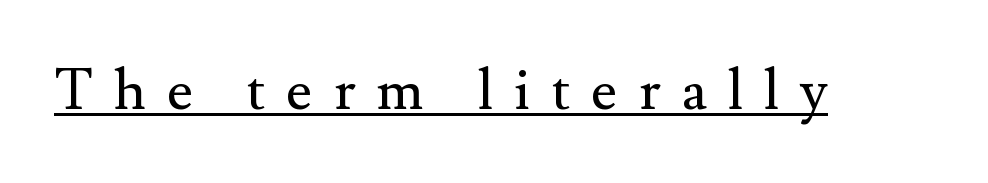
{"serif": "yes", "italic": "no", "bold": "no", "weight": "regular", "width": "normal", "stroke_contrast": "medium", "x_height": "small", "monospaced": "no", "underline": "yes", "letter_spacing": "wide", "letter_spacing_em": 0.37, "glyph_px": 57}
